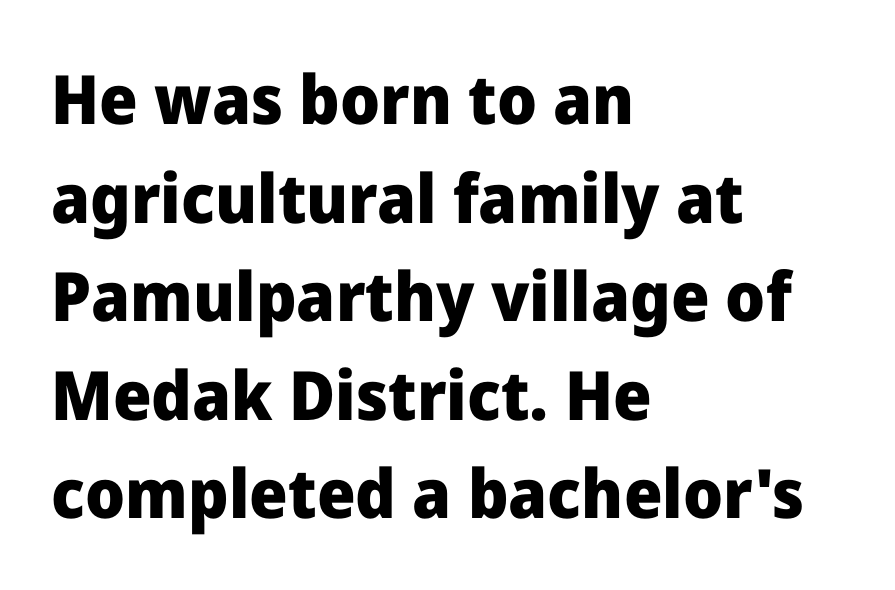
{"serif": "no", "italic": "no", "bold": "yes", "weight": "heavy", "width": "normal", "stroke_contrast": "low", "x_height": "medium", "monospaced": "no", "underline": "no", "align": "left", "line_spacing": "normal", "line_spacing_ratio": 1.45, "letter_spacing": "normal", "letter_spacing_em": 0.0, "glyph_px": 68}
